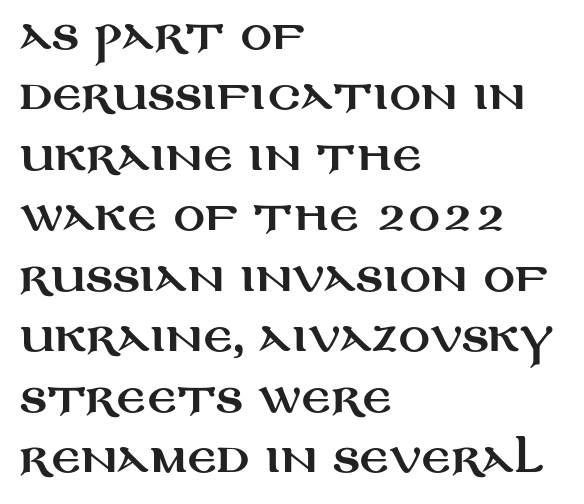
{"serif": "no", "italic": "no", "width": "wide", "stroke_contrast": "medium", "x_height": "large", "monospaced": "no", "underline": "no", "align": "left", "line_spacing": "normal", "line_spacing_ratio": 1.55, "letter_spacing": "normal", "letter_spacing_em": 0.0, "glyph_px": 39}
